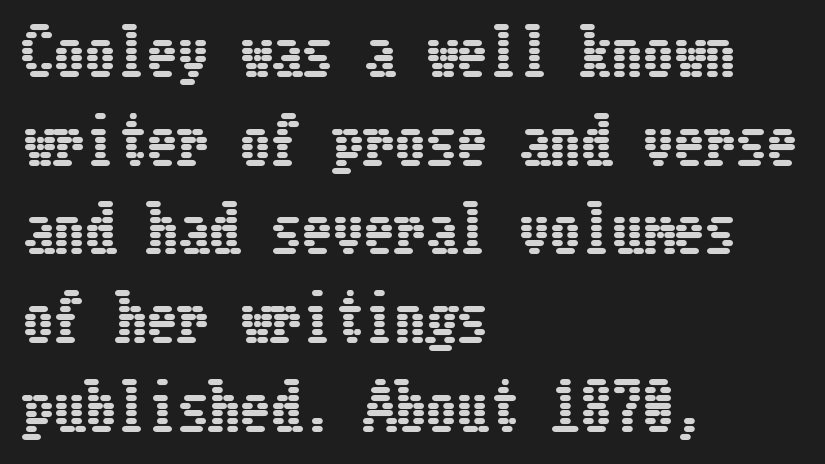
The image shows 62 px condensed type, upright; set left-aligned, normal line spacing (1.43x), normal letter spacing, not underlined; low stroke contrast and a medium x-height.
